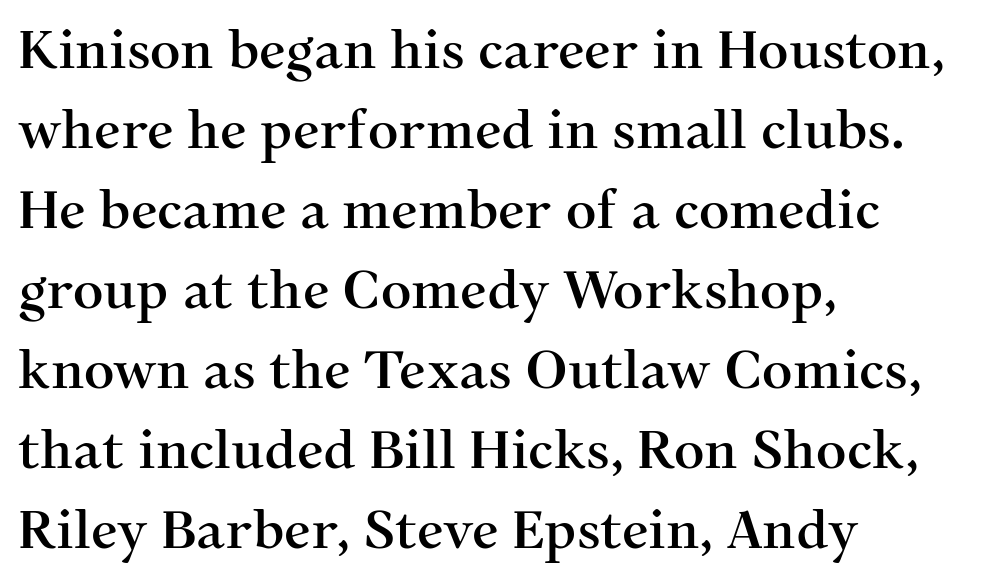
Quick note: not italic, upright. Notice how the passage keeps a crisp vertical edge on the left only. The line-height multiplier appears to be the usual default. This rendering features lettering with no underline. Note the varied advance widths — an 'i' is clearly narrower than an 'm'.
